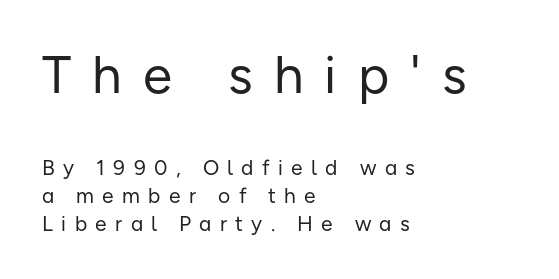
Reading top to bottom, the characters get smaller at the block break. The passage shown has open, widely tracked lettering throughout. Weight: not bold — regular or lighter. You can tell from the bare stems that sans-serif type was used. One glance says typical: line gaps are just what's usual.
